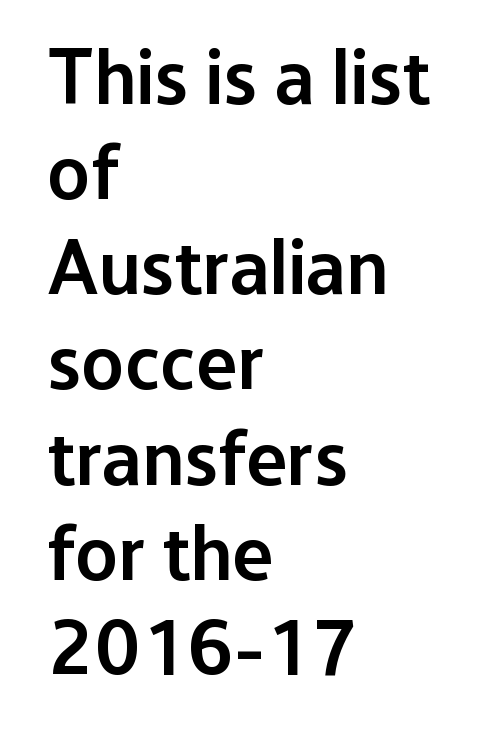
{"serif": "no", "italic": "no", "bold": "semi", "weight": "semibold", "width": "normal", "stroke_contrast": "low", "x_height": "medium", "monospaced": "no", "underline": "no", "align": "left", "line_spacing_ratio": 1.22, "letter_spacing": "normal", "letter_spacing_em": 0.0, "glyph_px": 78}
